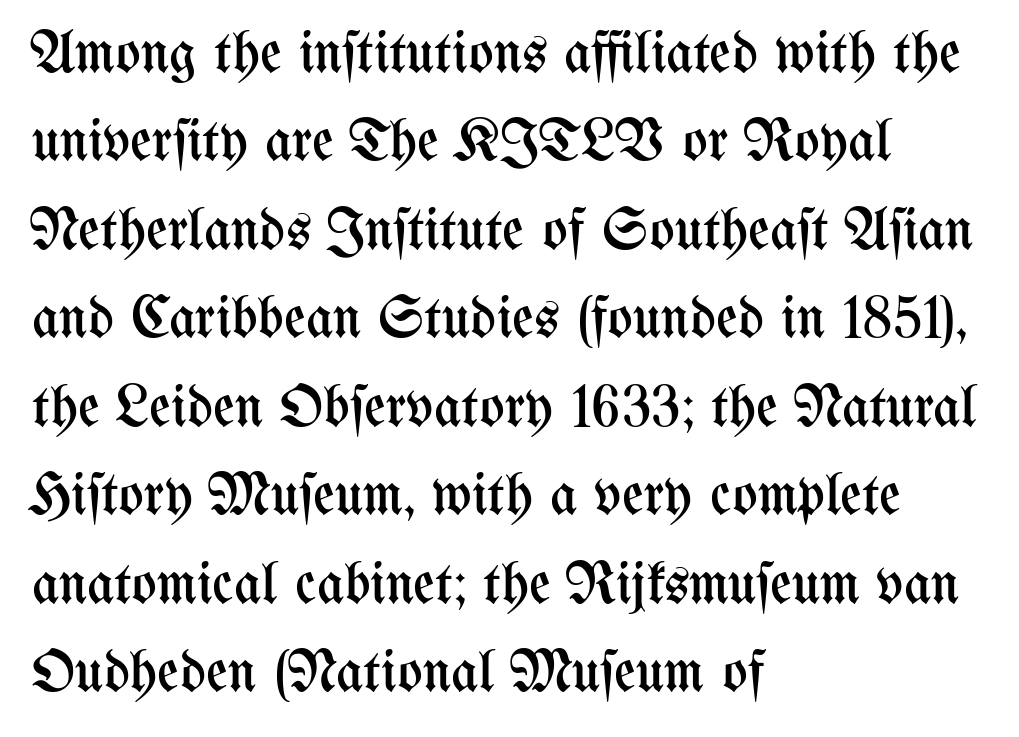
Q: Is the text bold? A: No.
Q: Is the text italic (slanted)? A: No, it is upright.
Q: Is the text underlined? A: No.
Q: How is the paragraph aligned? A: Left-aligned.
Q: Is the spacing between letters normal or unusually wide? A: Normal.
Q: Is the spacing between lines tight, normal or loose? A: Normal.
Q: Width (condensed, normal, or wide)? A: Condensed.
Q: Stroke contrast? A: Medium.
Q: x-height? A: Medium.
Q: Monospaced? A: No.
